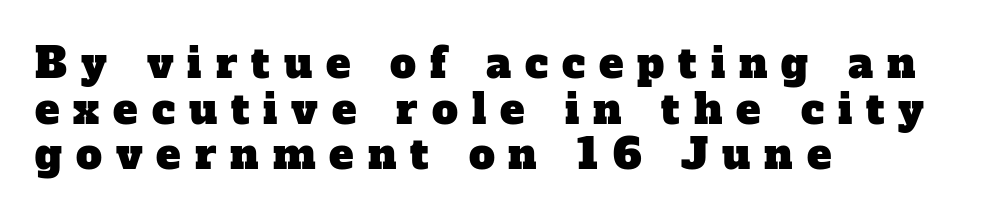
A typesetter would call this leading minimal, almost set solid. Leftover space on each line is placed entirely after the last word. Character widths vary here, with narrow letters taking less room than wide ones. Yep, those are serifs on the letters. The letterforms stand isolated, each surrounded by extra space. A clean baseline with only descenders dipping below it.
